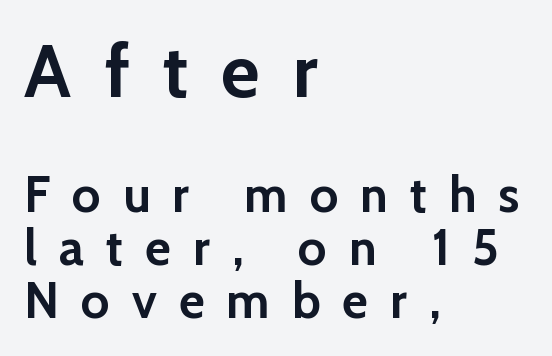
Q: Is the text bold? A: Yes.
Q: Is the text italic (slanted)? A: No, it is upright.
Q: Is the typeface a serif or a sans-serif typeface? A: Sans-serif.
Q: Is the text underlined? A: No.
Q: How is the paragraph aligned? A: Left-aligned.
Q: Is the spacing between letters normal or unusually wide? A: Unusually wide.
Q: Is the spacing between lines tight, normal or loose? A: Tight.
Q: Which block of text is set in a larger size, the first (top) or the second (bottom)? A: The first (top) one.
Q: Width (condensed, normal, or wide)? A: Normal.
Q: Stroke contrast? A: Low.
Q: x-height? A: Medium.
Q: Monospaced? A: No.
